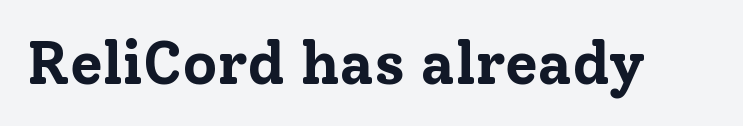
Q: Is the text bold? A: Yes.
Q: Is the text italic (slanted)? A: No, it is upright.
Q: Is the typeface a serif or a sans-serif typeface? A: Serif.
Q: Is the text underlined? A: No.
Q: Is the spacing between letters normal or unusually wide? A: Normal.
Q: Width (condensed, normal, or wide)? A: Normal.
Q: Stroke contrast? A: Low.
Q: x-height? A: Medium.
Q: Monospaced? A: No.
